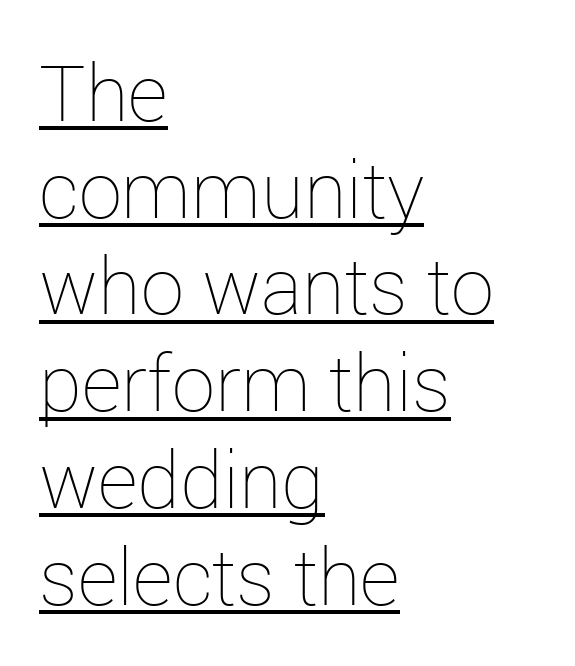
The lettering stays uniformly vertical, giving the passage a roman look. These lines are rendered in a variable-pitch font. Is the stroke heavy? The answer is a plain regular-or-lighter. The lines in this sample share a left origin and differ only in where they stop.
